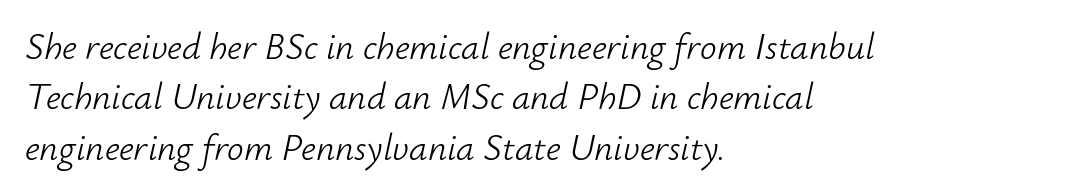
Q: Is the text bold? A: No.
Q: Is the text italic (slanted)? A: Yes, it leans right by about 12 degrees.
Q: Is the text underlined? A: No.
Q: How is the paragraph aligned? A: Left-aligned.
Q: Is the spacing between letters normal or unusually wide? A: Normal.
Q: Is the spacing between lines tight, normal or loose? A: Normal.
Q: Width (condensed, normal, or wide)? A: Normal.
Q: Stroke contrast? A: Low.
Q: x-height? A: Small.
Q: Monospaced? A: No.
